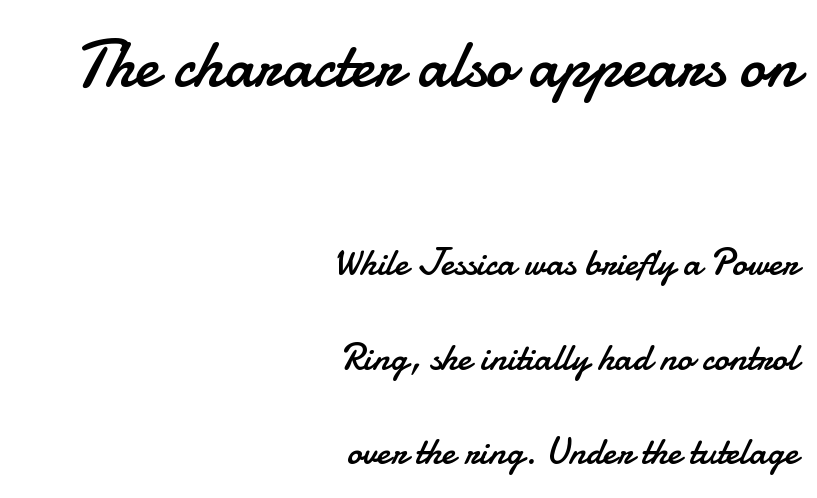
Q: Is the text bold? A: No.
Q: Is the text italic (slanted)? A: Yes.
Q: Is the typeface a serif or a sans-serif typeface? A: Sans-serif.
Q: Is the text underlined? A: No.
Q: How is the paragraph aligned? A: Right-aligned.
Q: Is the spacing between letters normal or unusually wide? A: Normal.
Q: Is the spacing between lines tight, normal or loose? A: Loose.
Q: Which block of text is set in a larger size, the first (top) or the second (bottom)? A: The first (top) one.
Q: Width (condensed, normal, or wide)? A: Normal.
Q: Stroke contrast? A: Low.
Q: x-height? A: Small.
Q: Monospaced? A: No.
